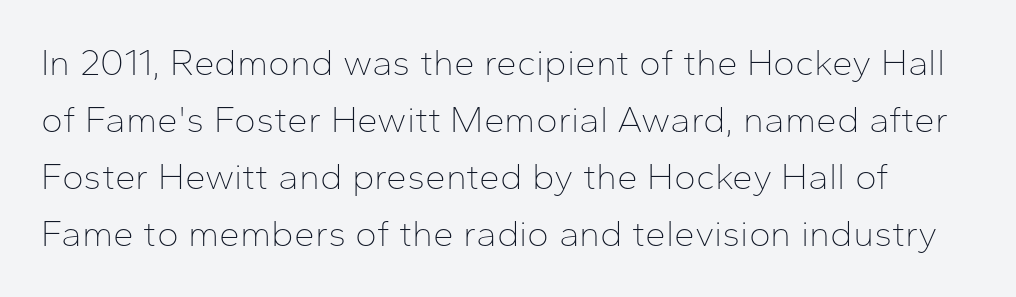
Q: Is the text bold? A: No.
Q: Is the text italic (slanted)? A: No, it is upright.
Q: Is the typeface a serif or a sans-serif typeface? A: Sans-serif.
Q: Is the text underlined? A: No.
Q: Is the spacing between letters normal or unusually wide? A: Normal.
Q: Is the spacing between lines tight, normal or loose? A: Normal.
Q: Width (condensed, normal, or wide)? A: Normal.
Q: Stroke contrast? A: Low.
Q: x-height? A: Medium.
Q: Monospaced? A: No.
